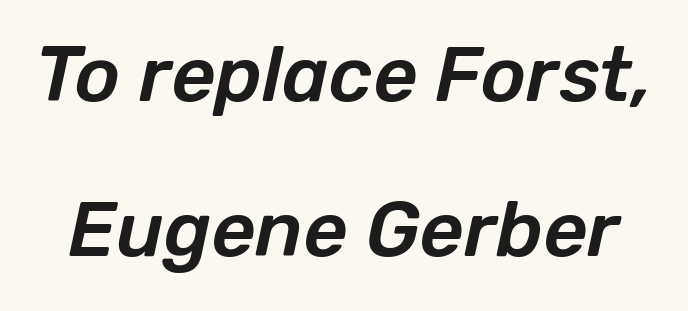
The tracking reads as untouched default to a designer's eye. The baseline area is clear. Character widths vary here, with narrow letters taking less room than wide ones. Looking at the ascenders, they clearly lean.
